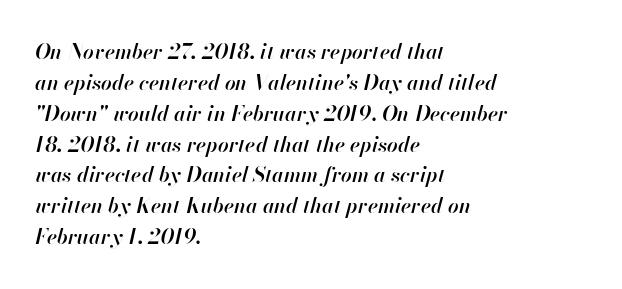
Notice how the passage keeps a crisp vertical edge on the left only. Style check: oblique. The area under the type is left untouched. Vertically, the passage feels balanced, rows spaced as you'd expect.
